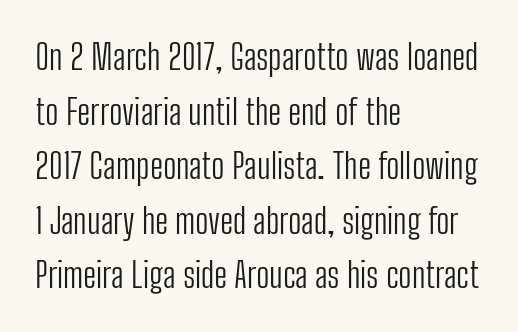
The string is rendered with underlining switched off. The lines are quadded left. The rendering keeps characters at their native spacing. Every stem runs plumb, perpendicular to the baseline. Stem width sits at or under what a default text font uses.
